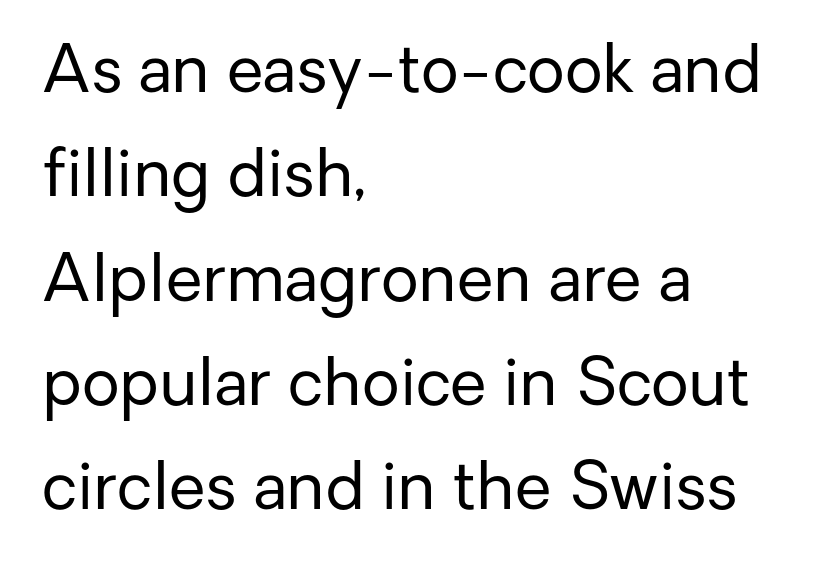
{"serif": "no", "italic": "no", "bold": "no", "weight": "regular", "width": "normal", "stroke_contrast": "low", "x_height": "medium", "monospaced": "no", "underline": "no", "align": "left", "line_spacing": "normal", "line_spacing_ratio": 1.58, "letter_spacing": "normal", "letter_spacing_em": 0.0, "glyph_px": 66}
